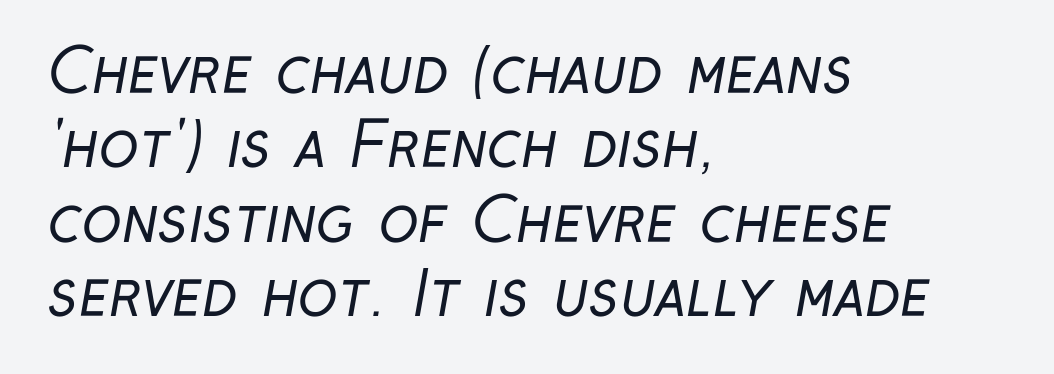
I'd call this a sans setting — the letters go barefoot. The strip under each line holds only bare page. Varying glyph widths throughout — classic text-font behaviour. Does extra space separate the letters? No, they use regular spacing. No heavy texture on the line: the type isn't bold. A classic flush-left, rag-right setting is used for this passage.
